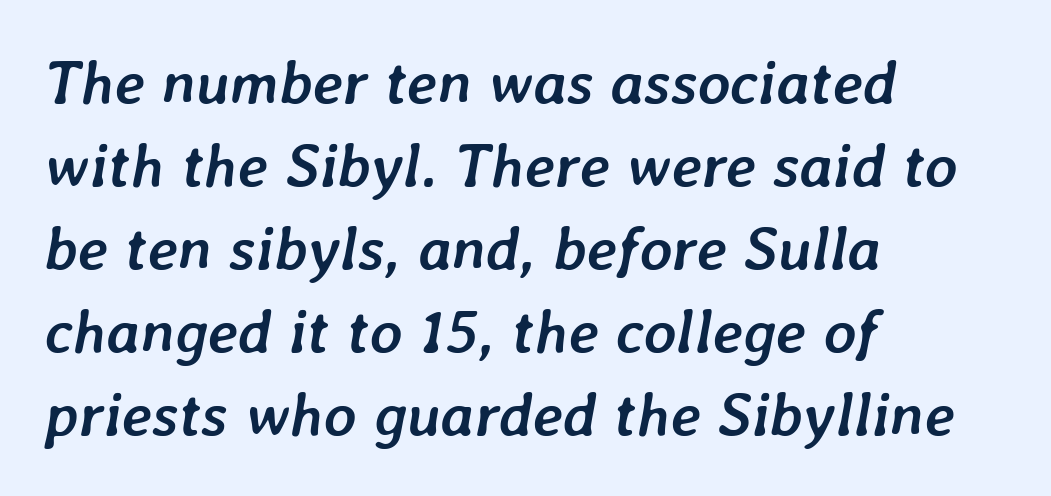
In terms of leading, this rendering sits right in the middle. Quick note: italic. Is the type bold? Yes — the strokes are clearly thick and heavy. This sample has the flowing, uneven cadence of proportional lettering.
